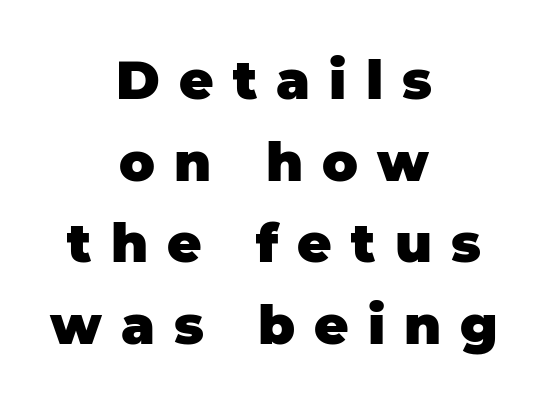
{"serif": "no", "italic": "no", "bold": "yes", "weight": "heavy", "width": "normal", "stroke_contrast": "low", "x_height": "large", "monospaced": "no", "underline": "no", "align": "center", "line_spacing": "normal", "line_spacing_ratio": 1.54, "letter_spacing": "wide", "letter_spacing_em": 0.36, "glyph_px": 53}
